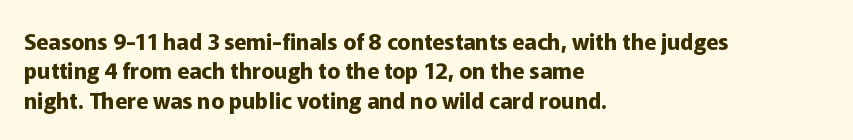
Q: Is the text bold? A: Yes.
Q: Is the text italic (slanted)? A: No, it is upright.
Q: Is the text underlined? A: No.
Q: How is the paragraph aligned? A: Left-aligned.
Q: Is the spacing between letters normal or unusually wide? A: Normal.
Q: Is the spacing between lines tight, normal or loose? A: Normal.
